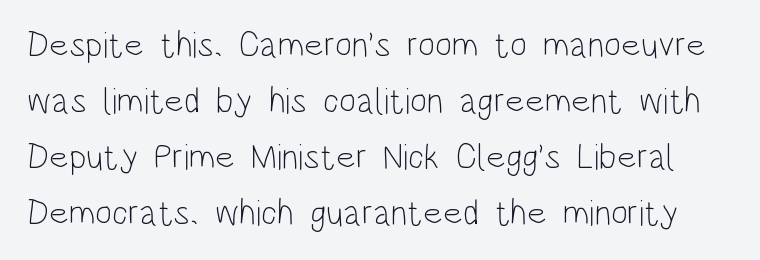
{"serif": "no", "italic": "no", "bold": "no", "weight": "light", "width": "condensed", "stroke_contrast": "low", "x_height": "large", "monospaced": "no", "underline": "no", "line_spacing": "normal", "line_spacing_ratio": 1.56, "letter_spacing": "normal", "letter_spacing_em": 0.0, "glyph_px": 36}
